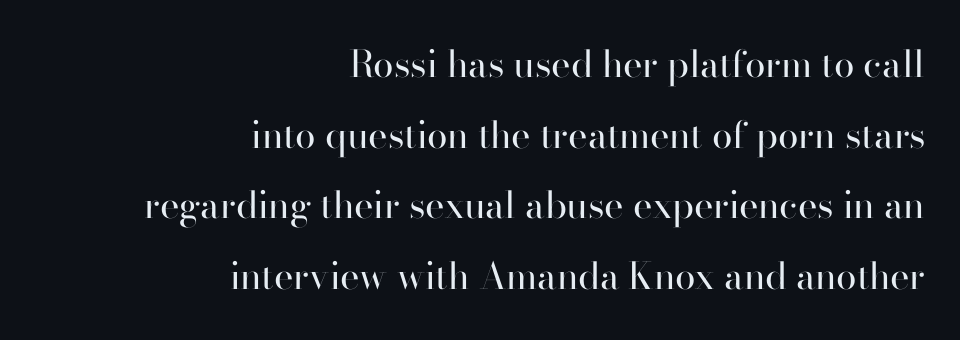
The image shows 37 px regular-weight serif type, upright; set right-aligned, loose line spacing (1.91x), normal letter spacing, not underlined; high stroke contrast and a small x-height.
